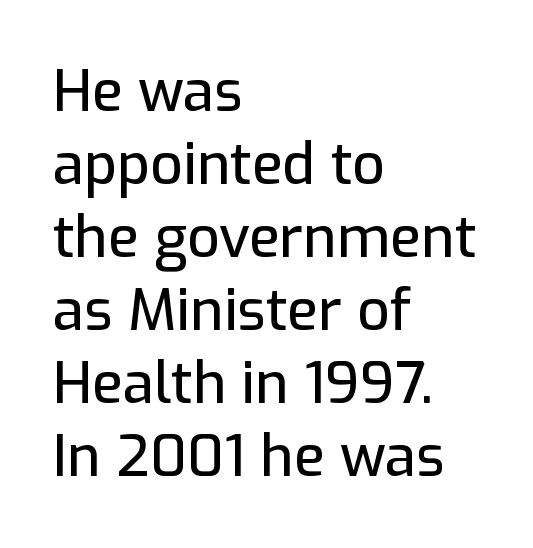
Q: Is the text italic (slanted)? A: No, it is upright.
Q: Is the typeface a serif or a sans-serif typeface? A: Sans-serif.
Q: Is the text underlined? A: No.
Q: How is the paragraph aligned? A: Left-aligned.
Q: Is the spacing between letters normal or unusually wide? A: Normal.
Q: Is the spacing between lines tight, normal or loose? A: Normal.
Q: Width (condensed, normal, or wide)? A: Normal.
Q: Stroke contrast? A: Low.
Q: x-height? A: Medium.
Q: Monospaced? A: No.
